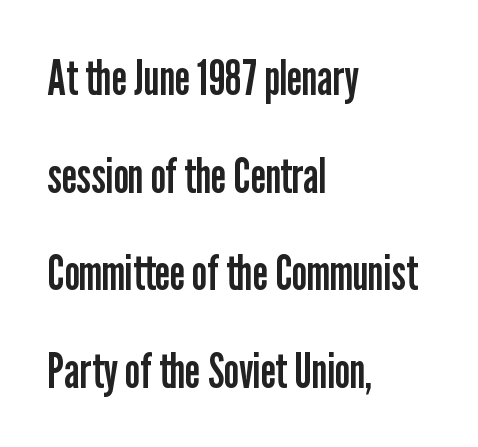
{"serif": "no", "italic": "no", "bold": "no", "weight": "regular", "width": "condensed", "stroke_contrast": "low", "x_height": "medium", "monospaced": "no", "underline": "no", "align": "left", "line_spacing": "loose", "line_spacing_ratio": 1.99, "letter_spacing": "normal", "letter_spacing_em": 0.0, "glyph_px": 49}
